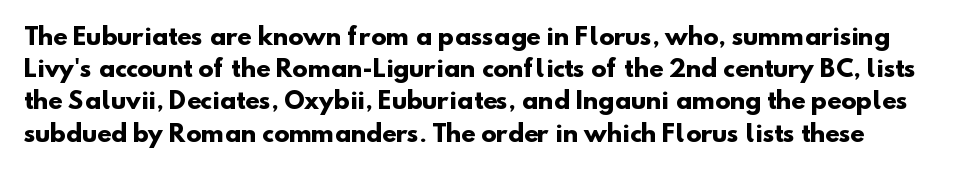
{"bold": "yes", "underline": "no", "line_spacing": "normal", "line_spacing_ratio": 1.4, "letter_spacing": "normal", "letter_spacing_em": 0.0, "glyph_px": 23}
